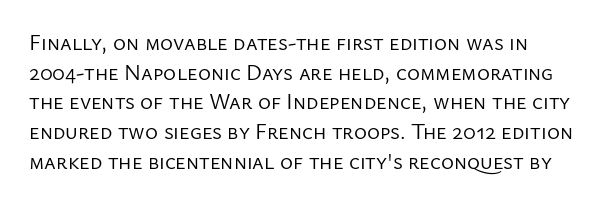
The image shows 22 px text type, upright; set normal line spacing (1.35x), normal letter spacing, not underlined.
